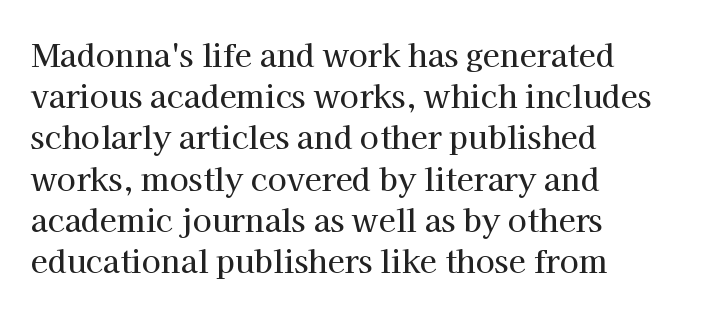
Q: Is the text italic (slanted)? A: No, it is upright.
Q: Is the typeface a serif or a sans-serif typeface? A: Serif.
Q: Is the text underlined? A: No.
Q: How is the paragraph aligned? A: Left-aligned.
Q: Is the spacing between letters normal or unusually wide? A: Normal.
Q: Is the spacing between lines tight, normal or loose? A: Normal.
Q: Width (condensed, normal, or wide)? A: Normal.
Q: Stroke contrast? A: High.
Q: x-height? A: Medium.
Q: Monospaced? A: No.
